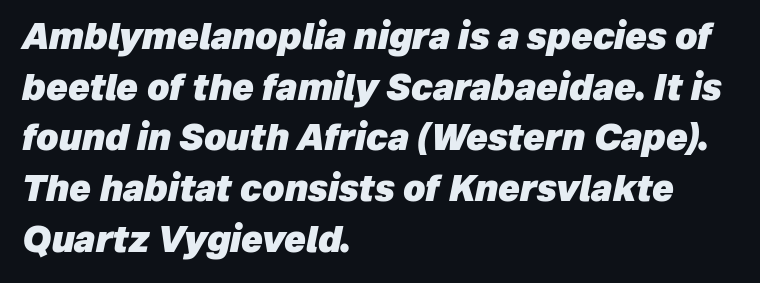
Students, note that the glyphs here touch the page at normal intervals. The line-height multiplier appears to be the usual default. Pretty heavy lettering here — definitely bold. The text block is weighted toward the left margin, trailing off unevenly rightward. Underline: absent.
